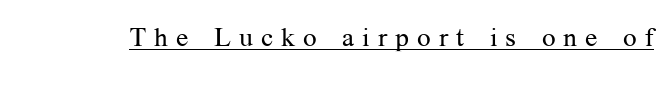
Q: Is the text bold? A: No.
Q: Is the text italic (slanted)? A: No, it is upright.
Q: Is the text underlined? A: Yes.
Q: Is the spacing between letters normal or unusually wide? A: Unusually wide.
